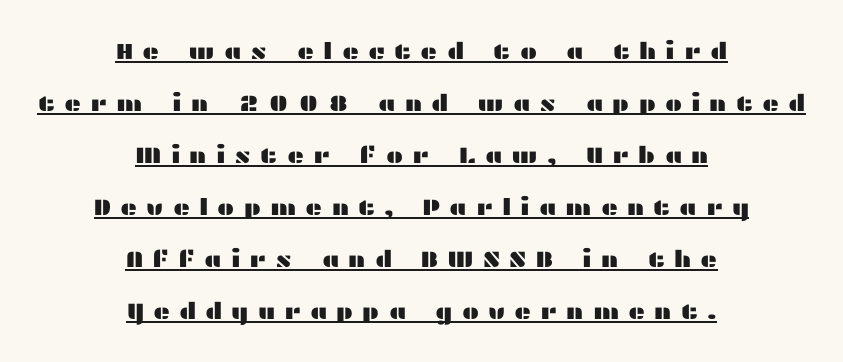
{"italic": "no", "underline": "yes", "align": "center", "line_spacing": "loose", "line_spacing_ratio": 2.26, "letter_spacing": "wide", "letter_spacing_em": 0.39, "glyph_px": 23}
